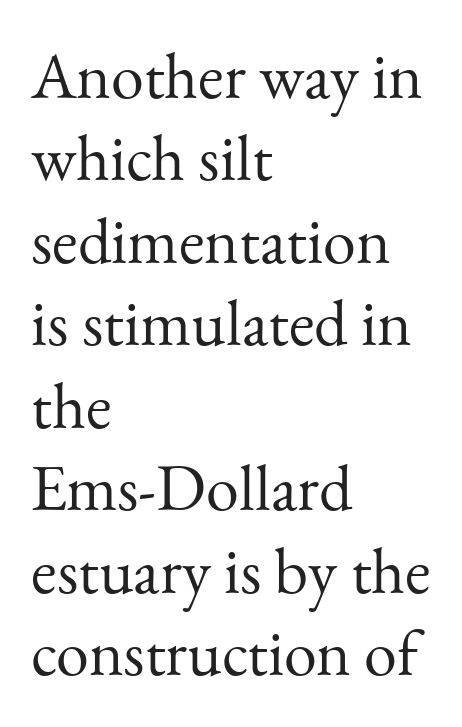
{"serif": "yes", "italic": "no", "bold": "no", "weight": "light", "width": "normal", "stroke_contrast": "medium", "x_height": "small", "monospaced": "no", "underline": "no", "align": "left", "line_spacing": "normal", "line_spacing_ratio": 1.25, "letter_spacing": "normal", "letter_spacing_em": 0.0, "glyph_px": 66}
